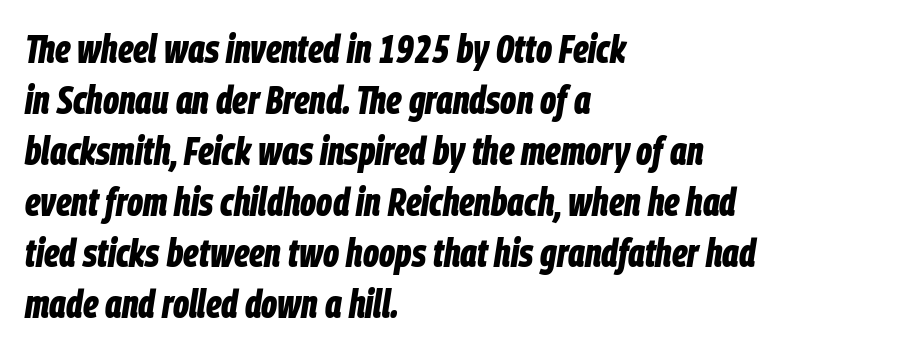
The specimen omits any rule beneath the text block's lines. Spacing between characters is what you'd get straight out of the box. Rendered with sloped, italic letterforms. The passage shown is typed in a proportional face where columns would drift.
